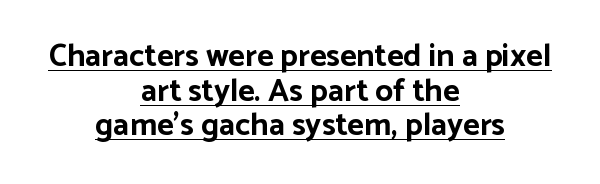
Varying glyph widths throughout — classic text-font behaviour. Does the copy run flush right? No — it is centered line by line. Cramped leading. The horizontal fit of the characters is conventional and even. Does the lettering tilt? It doesn't — this is upright.
